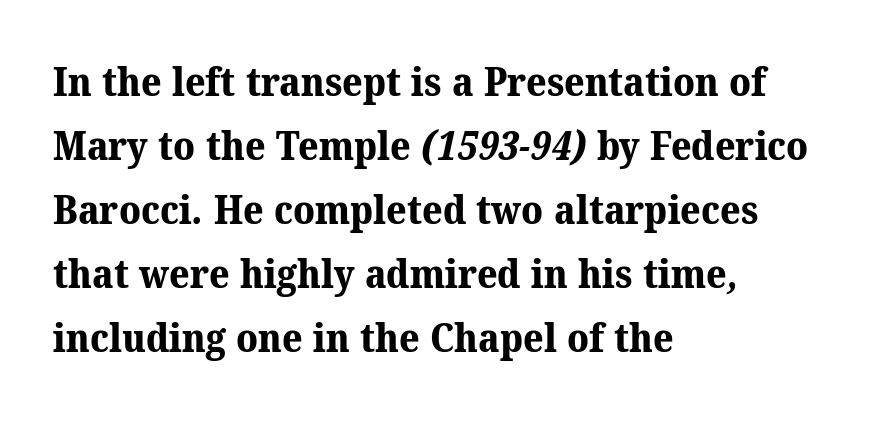
I'd describe the lettering as bold — thick and assertive. Line starts are locked; line ends wander. Old-style or modern, the face here clearly has serifs. A clean baseline with only descenders dipping below it. Default kerning and tracking; the words read as compact shapes.
